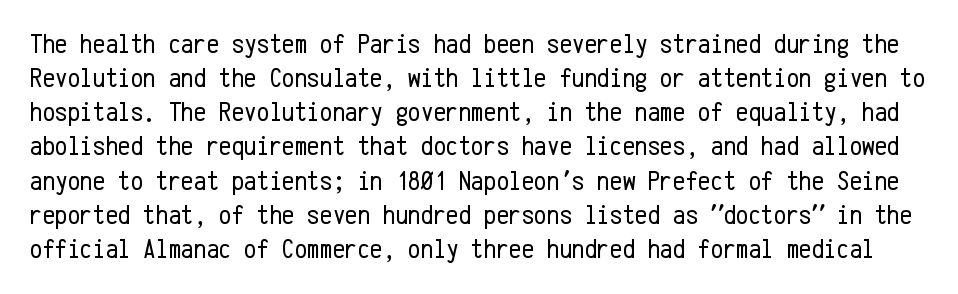
The image shows 28 px regular-weight, condensed sans-serif type, upright, monospaced; set line spacing 1.22x, normal letter spacing, not underlined; low stroke contrast and a medium x-height.
